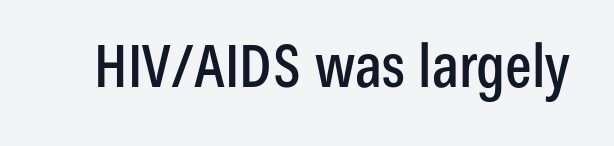
Q: Is the text italic (slanted)? A: No, it is upright.
Q: Is the typeface a serif or a sans-serif typeface? A: Sans-serif.
Q: Is the text underlined? A: No.
Q: Is the spacing between letters normal or unusually wide? A: Normal.
Q: Width (condensed, normal, or wide)? A: Condensed.
Q: Stroke contrast? A: Low.
Q: x-height? A: Medium.
Q: Monospaced? A: No.
